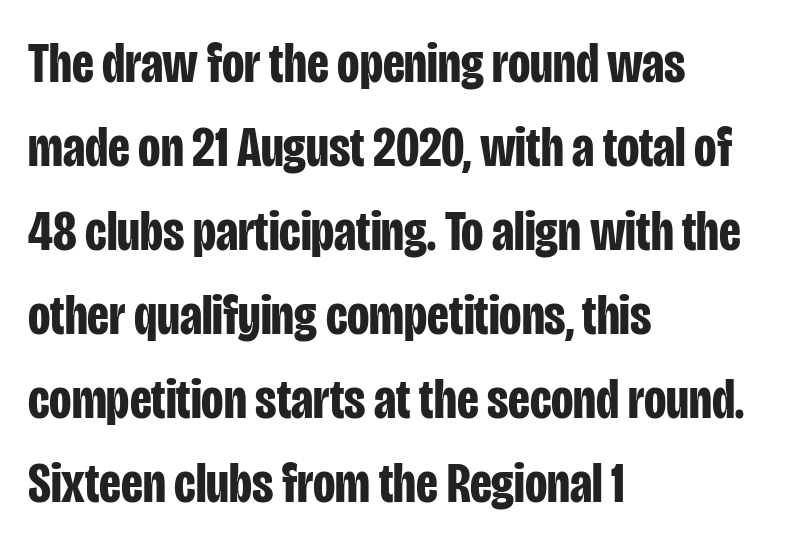
Q: Is the text bold? A: Yes.
Q: Is the text italic (slanted)? A: No, it is upright.
Q: Is the typeface a serif or a sans-serif typeface? A: Sans-serif.
Q: Is the text underlined? A: No.
Q: How is the paragraph aligned? A: Left-aligned.
Q: Is the spacing between letters normal or unusually wide? A: Normal.
Q: Is the spacing between lines tight, normal or loose? A: Normal.
Q: Width (condensed, normal, or wide)? A: Condensed.
Q: Stroke contrast? A: Low.
Q: x-height? A: Large.
Q: Monospaced? A: No.
